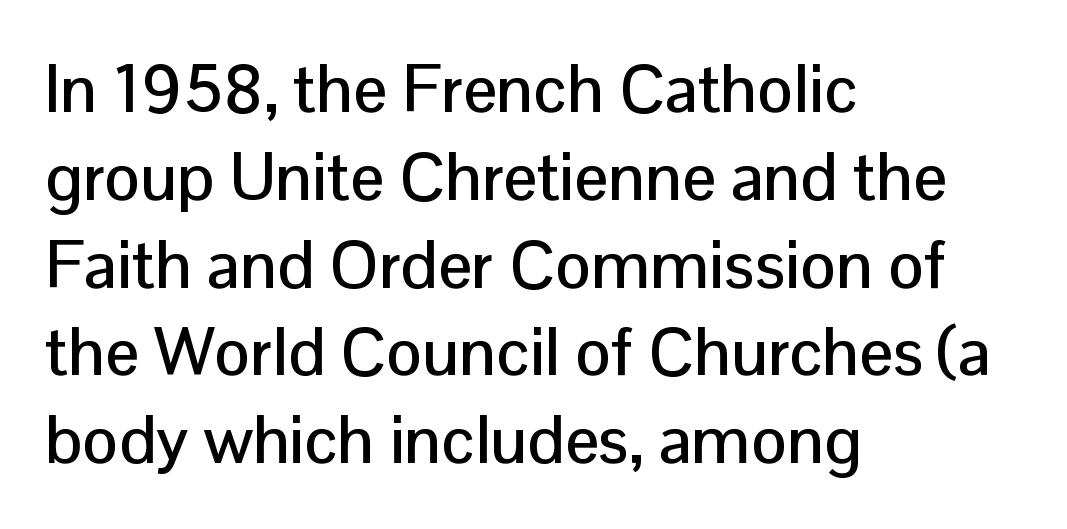
The image shows 67 px sans-serif type, upright; set left-aligned, normal line spacing (1.31x), normal letter spacing, not underlined; low stroke contrast and a medium x-height.
